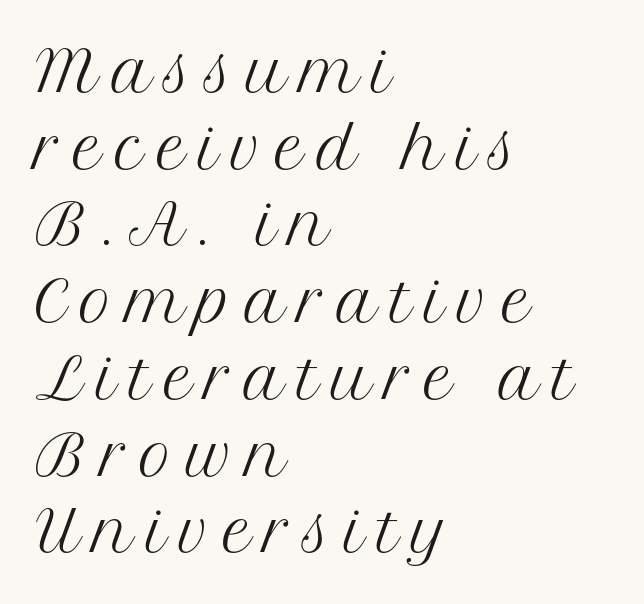
Q: Is the text bold? A: No.
Q: Is the text italic (slanted)? A: Yes.
Q: Is the typeface a serif or a sans-serif typeface? A: Serif.
Q: Is the text underlined? A: No.
Q: How is the paragraph aligned? A: Left-aligned.
Q: Is the spacing between letters normal or unusually wide? A: Unusually wide.
Q: Is the spacing between lines tight, normal or loose? A: Normal.
Q: Width (condensed, normal, or wide)? A: Normal.
Q: Stroke contrast? A: Medium.
Q: x-height? A: Medium.
Q: Monospaced? A: No.
